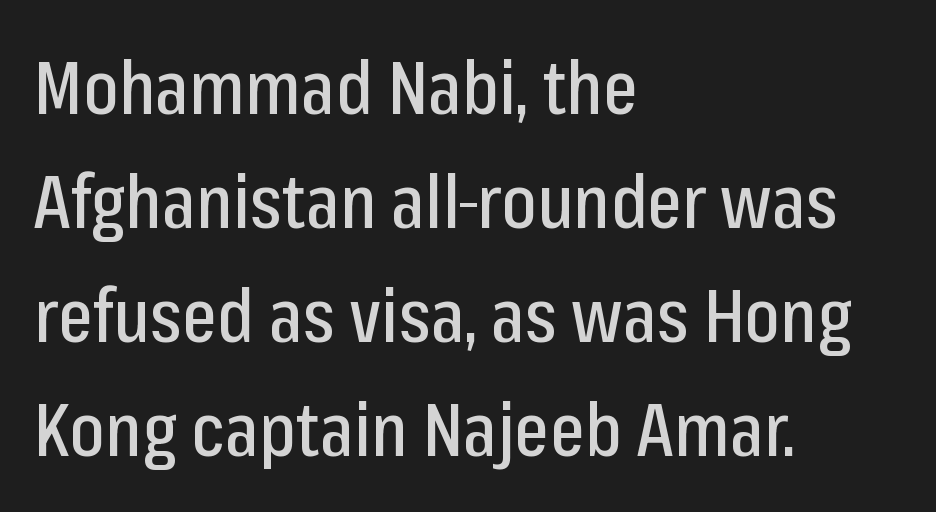
Q: Is the text italic (slanted)? A: No, it is upright.
Q: Is the typeface a serif or a sans-serif typeface? A: Sans-serif.
Q: Is the text underlined? A: No.
Q: How is the paragraph aligned? A: Left-aligned.
Q: Is the spacing between letters normal or unusually wide? A: Normal.
Q: Is the spacing between lines tight, normal or loose? A: Normal.
Q: Width (condensed, normal, or wide)? A: Condensed.
Q: Stroke contrast? A: Low.
Q: x-height? A: Medium.
Q: Monospaced? A: No.
